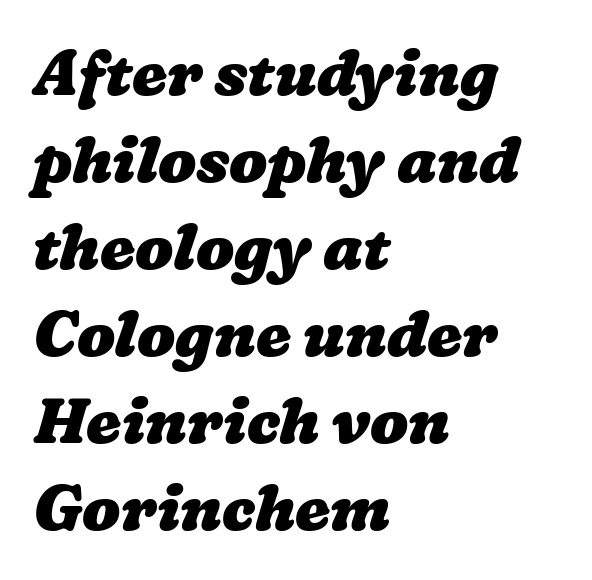
Varying glyph widths throughout — classic text-font behaviour. Letter spacing: default. Line starts are locked; line ends wander. Unmarked baselines from the first word to the last. Does the weight exceed regular? Yes, all the way to bold.
